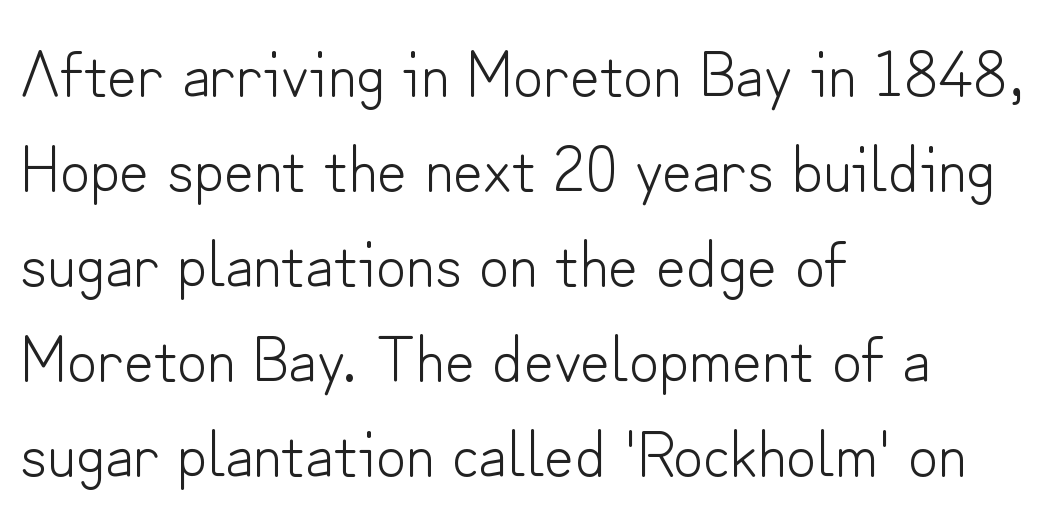
Underlining? Definitely not there. The typography opts for an upright posture over an oblique one. Weight: in the light-to-regular range. This sample keeps an unexceptional amount of space between lines. These lines are rendered in a variable-pitch font.
